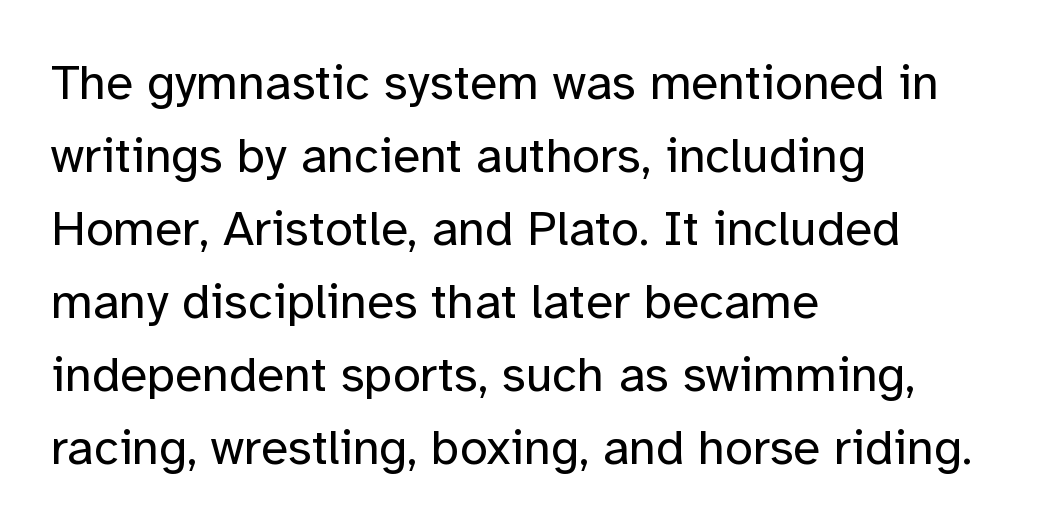
The lettering holds an erect, upright posture throughout. The rag falls on the right side of this text block. Does the type have serifs? No, each stem ends abruptly. Think of a printed novel: that variable character pitch is what you see here. Unbolded letterforms with no extra heft. Clear beneath every line of the passage.
